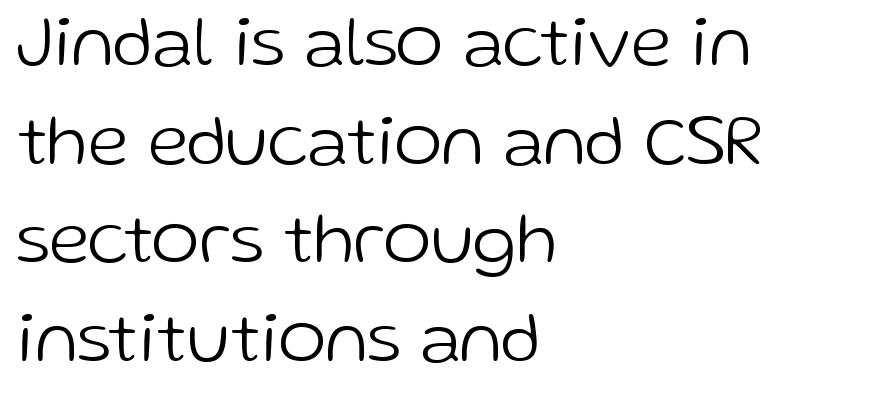
Q: Is the text bold? A: No.
Q: Is the text italic (slanted)? A: No, it is upright.
Q: Is the typeface a serif or a sans-serif typeface? A: Sans-serif.
Q: Is the text underlined? A: No.
Q: How is the paragraph aligned? A: Left-aligned.
Q: Is the spacing between letters normal or unusually wide? A: Normal.
Q: Is the spacing between lines tight, normal or loose? A: Normal.
Q: Width (condensed, normal, or wide)? A: Normal.
Q: Stroke contrast? A: Low.
Q: x-height? A: Medium.
Q: Monospaced? A: No.
